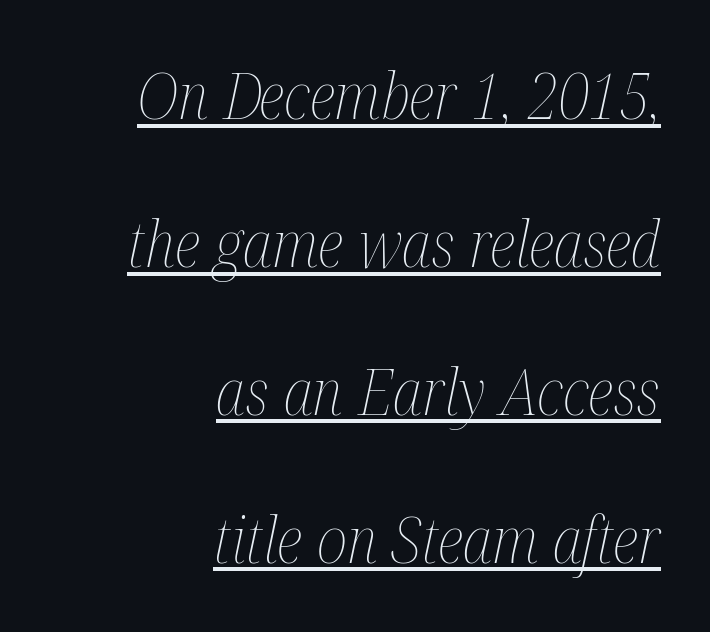
{"italic": "yes", "lean": "right", "slant_degrees": 12, "bold": "no", "weight": "thin", "width": "condensed", "stroke_contrast": "medium", "x_height": "medium", "monospaced": "no", "underline": "yes", "align": "right", "line_spacing": "loose", "line_spacing_ratio": 2.31, "letter_spacing": "normal", "letter_spacing_em": 0.0, "glyph_px": 64}
